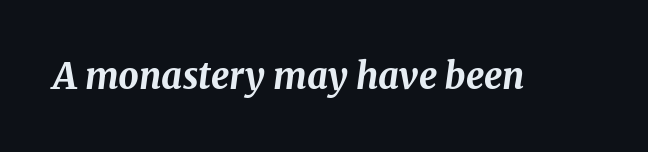
The face used here has the dense, thick strokes of a bold. A typesetter would call this proportional, since set widths differ per character. The face used here has a pronounced slope to its letters. The specimen omits any rule beneath the text block's lines.
